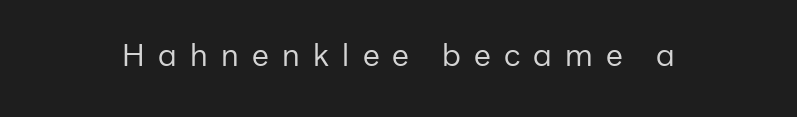
{"serif": "no", "italic": "no", "bold": "no", "weight": "regular", "width": "normal", "stroke_contrast": "low", "x_height": "medium", "monospaced": "no", "underline": "no", "letter_spacing": "wide", "letter_spacing_em": 0.44, "glyph_px": 30}
